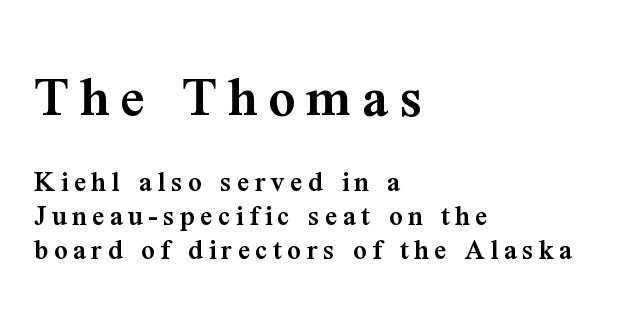
{"serif": "yes", "italic": "no", "bold": "semi", "weight": "semibold", "width": "normal", "stroke_contrast": "medium", "x_height": "medium", "monospaced": "no", "underline": "no", "align": "left", "line_spacing": "tight", "line_spacing_ratio": 1.13, "larger_block": "first", "size_ratio": 2.0, "glyph_px": 60}
